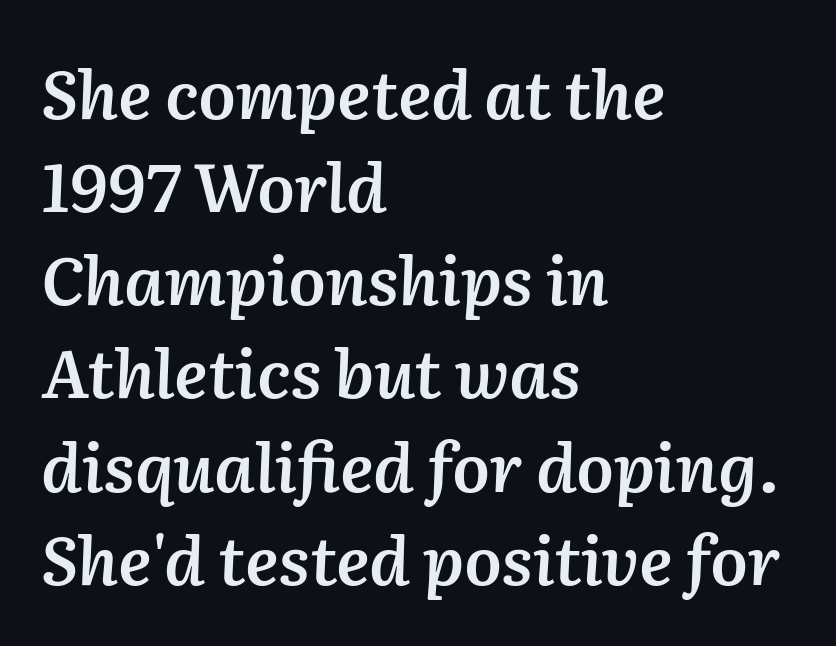
Looks like regular typesetting: each glyph gets only the width it needs. These lines stack with their left ends in a neat column. You can tell it's italic because the verticals aren't actually vertical. The face used here is rendered with its standard letterfit.
